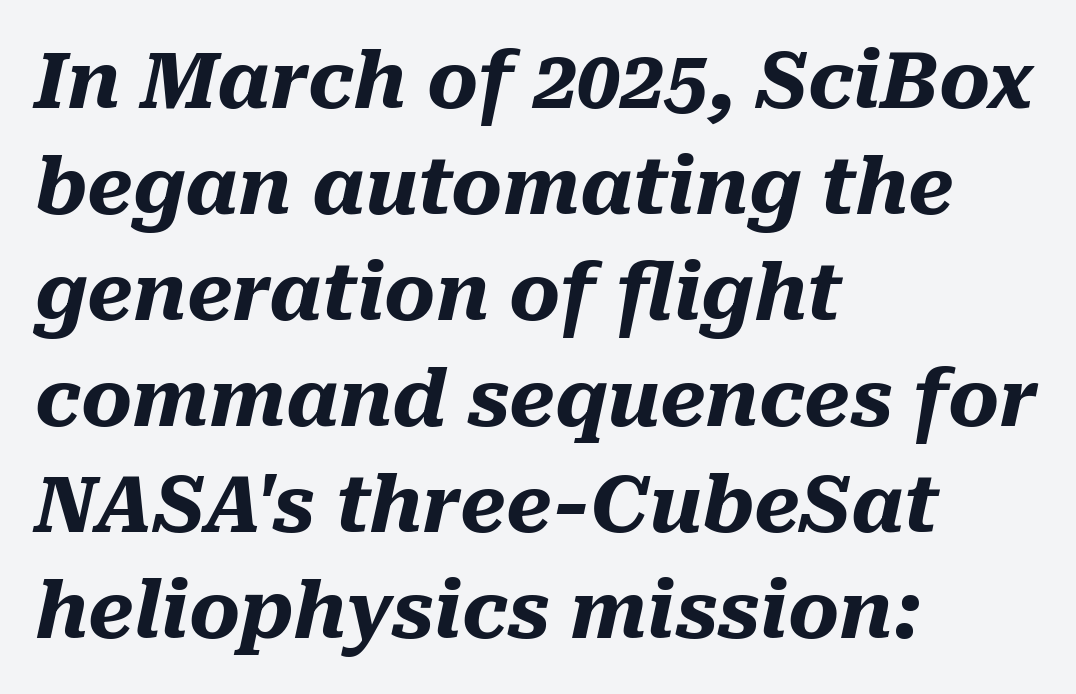
The image shows 78 px heavy type, italic (leaning right); set left-aligned, normal line spacing (1.36x), normal letter spacing, not underlined; medium stroke contrast and a medium x-height.
